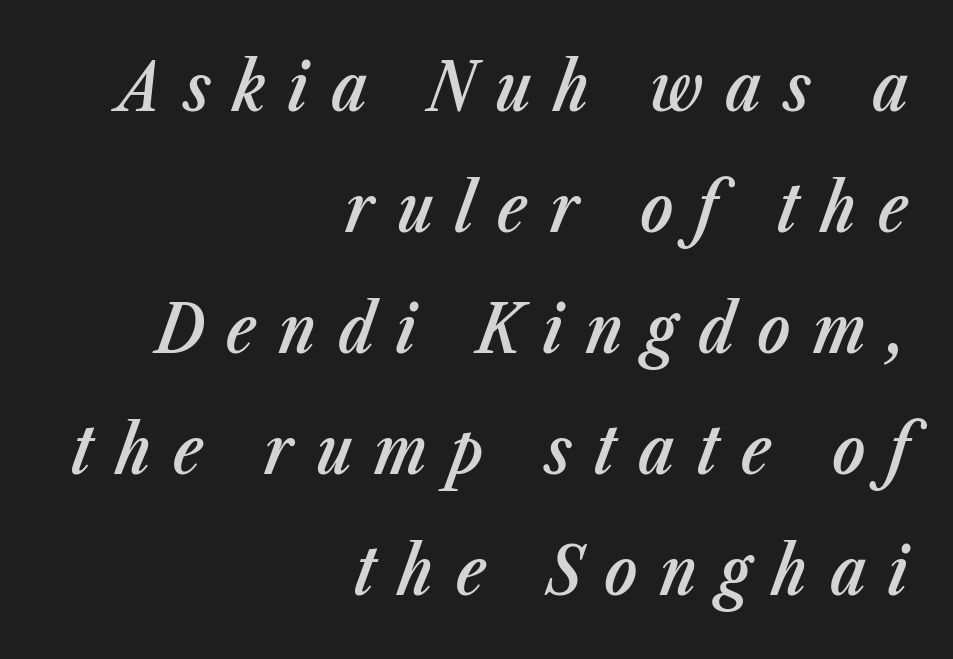
Q: Is the text bold? A: Semi-bold.
Q: Is the text italic (slanted)? A: Yes, it leans right by about 23 degrees.
Q: Is the text underlined? A: No.
Q: How is the paragraph aligned? A: Right-aligned.
Q: Is the spacing between letters normal or unusually wide? A: Unusually wide.
Q: Width (condensed, normal, or wide)? A: Condensed.
Q: Stroke contrast? A: Low.
Q: x-height? A: Medium.
Q: Monospaced? A: No.
